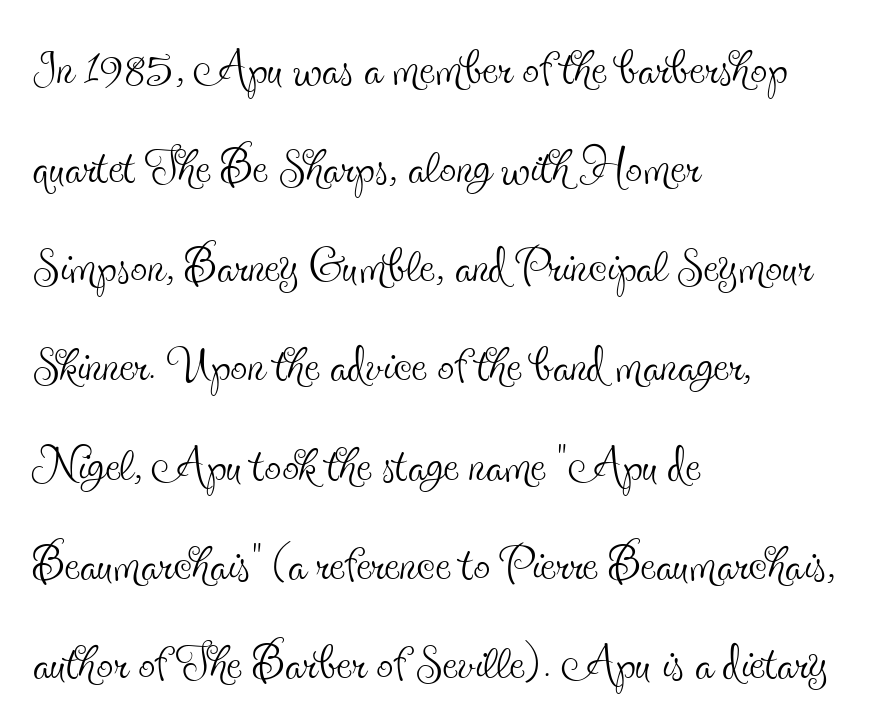
The image shows 67 px thin, condensed serif type; set left-aligned, normal line spacing (1.48x), normal letter spacing, not underlined; a small x-height.
